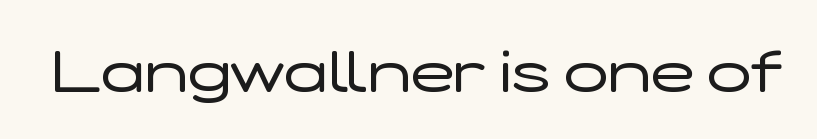
This rendering leaves character spacing at its baseline value. The rendering uses natural spacing where letterforms have individual widths. Regarding serifs, this sample does without them. Unmarked baselines from the first word to the last. Nothing heavy about these letters — not bold at all. The lettering holds an erect, upright posture throughout.
